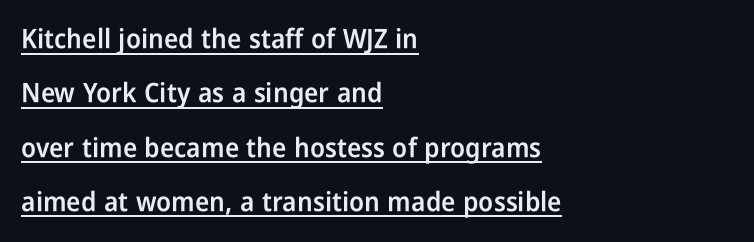
Q: Is the text bold? A: Semi-bold.
Q: Is the text italic (slanted)? A: No, it is upright.
Q: Is the text underlined? A: Yes.
Q: How is the paragraph aligned? A: Left-aligned.
Q: Is the spacing between letters normal or unusually wide? A: Normal.
Q: Is the spacing between lines tight, normal or loose? A: Loose.
